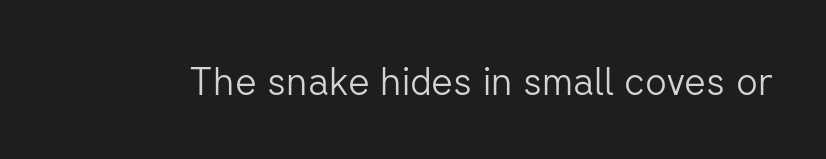
Q: Is the text bold? A: No.
Q: Is the text italic (slanted)? A: No, it is upright.
Q: Is the typeface a serif or a sans-serif typeface? A: Sans-serif.
Q: Is the text underlined? A: No.
Q: Is the spacing between letters normal or unusually wide? A: Normal.
Q: Width (condensed, normal, or wide)? A: Normal.
Q: Stroke contrast? A: Low.
Q: x-height? A: Medium.
Q: Monospaced? A: No.
